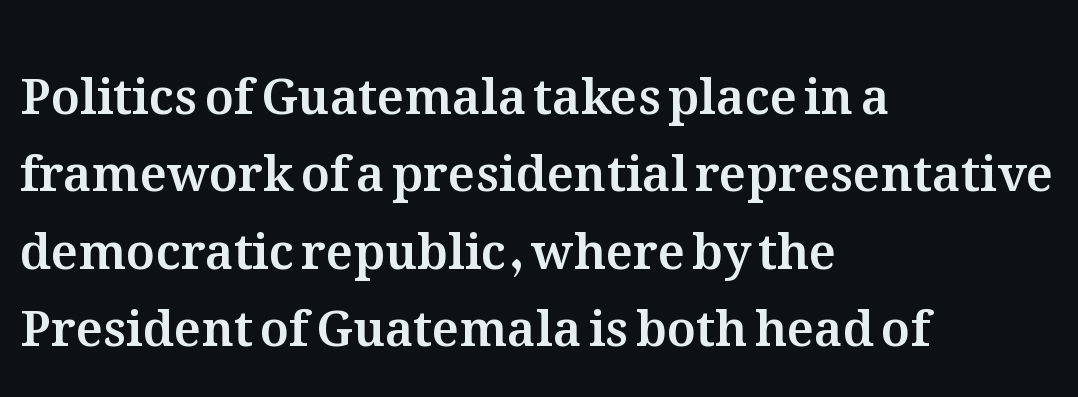
{"italic": "no", "width": "normal", "stroke_contrast": "medium", "x_height": "medium", "monospaced": "no", "underline": "no", "align": "left", "line_spacing": "normal", "line_spacing_ratio": 1.58, "letter_spacing": "normal", "letter_spacing_em": 0.0, "glyph_px": 49}
